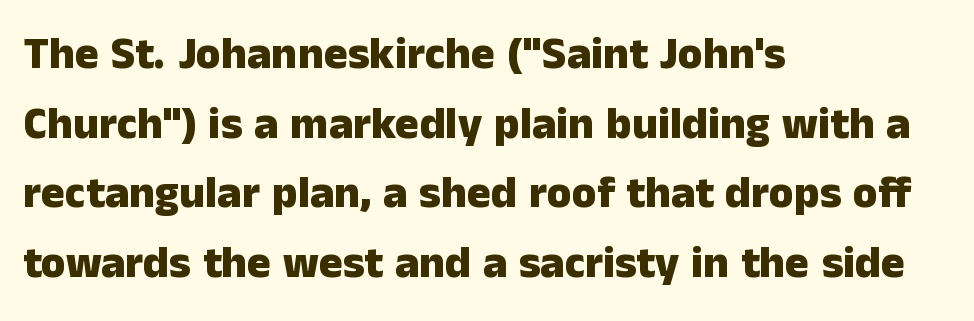
Grotesque or geometric, the face here clearly has no serifs. What stands out about the letter spacing? Nothing — it is the standard amount. The vertical gap from one line to the next is medium. The passage is arranged the way most books set body copy — flush left. The space beneath each line is pristine and unruled.
